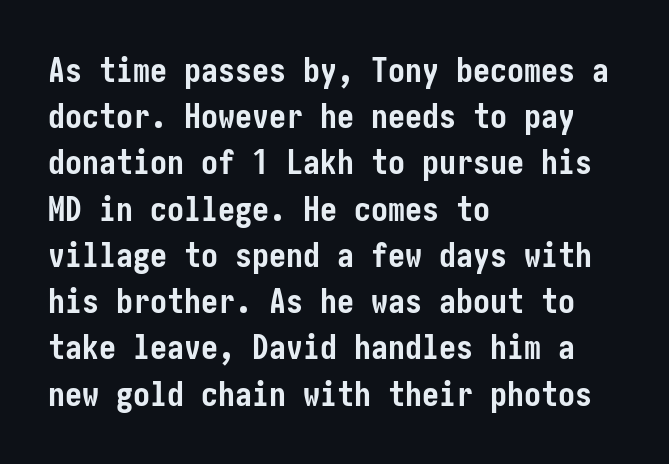
{"serif": "no", "italic": "no", "bold": "yes", "weight": "semibold", "width": "condensed", "stroke_contrast": "low", "x_height": "medium", "underline": "no", "align": "left", "line_spacing": "normal", "line_spacing_ratio": 1.36, "letter_spacing": "normal", "letter_spacing_em": 0.0, "glyph_px": 34}
